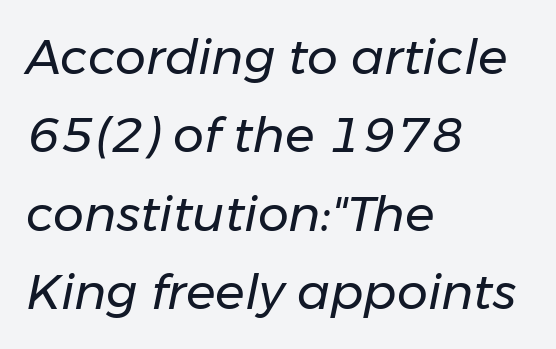
{"italic": "yes", "lean": "right", "slant_degrees": 11, "bold": "no", "weight": "regular", "width": "normal", "stroke_contrast": "low", "x_height": "medium", "monospaced": "no", "underline": "no", "align": "left", "line_spacing": "normal", "line_spacing_ratio": 1.6, "letter_spacing": "normal", "letter_spacing_em": 0.0, "glyph_px": 49}
